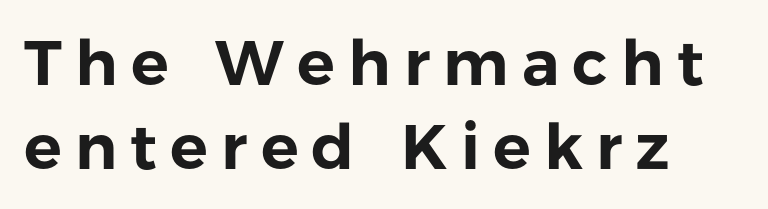
Q: Is the text italic (slanted)? A: No, it is upright.
Q: Is the typeface a serif or a sans-serif typeface? A: Sans-serif.
Q: Is the text underlined? A: No.
Q: How is the paragraph aligned? A: Left-aligned.
Q: Is the spacing between letters normal or unusually wide? A: Unusually wide.
Q: Is the spacing between lines tight, normal or loose? A: Normal.
Q: Width (condensed, normal, or wide)? A: Normal.
Q: Stroke contrast? A: Low.
Q: x-height? A: Medium.
Q: Monospaced? A: No.
